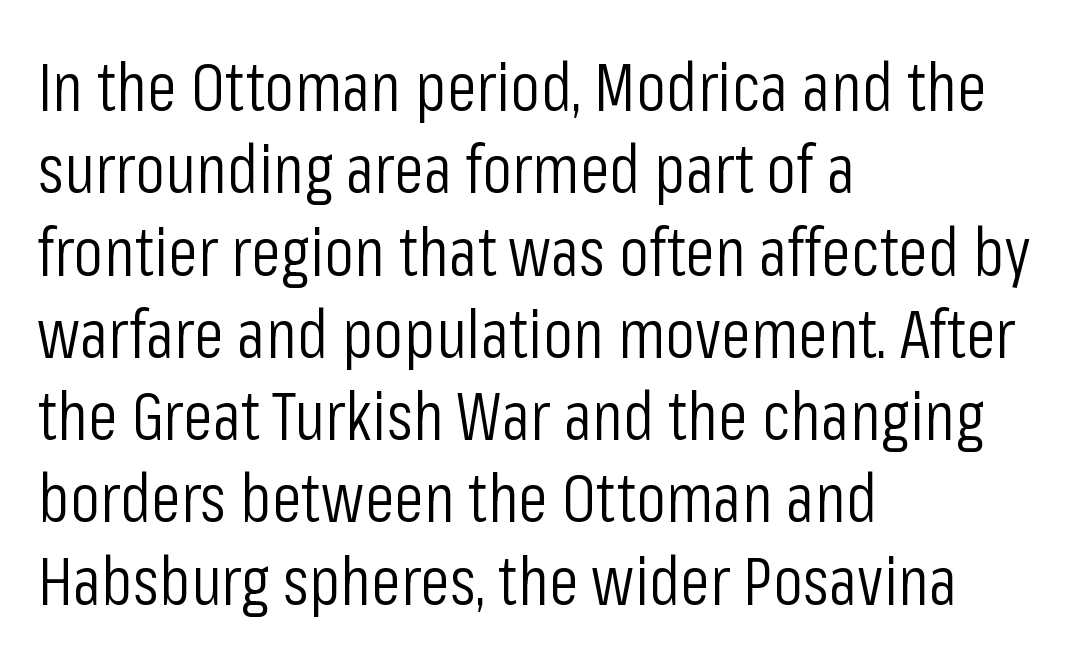
The image shows 68 px light, condensed sans-serif type, upright; set left-aligned, line spacing 1.21x, normal letter spacing, not underlined; low stroke contrast and a medium x-height.
